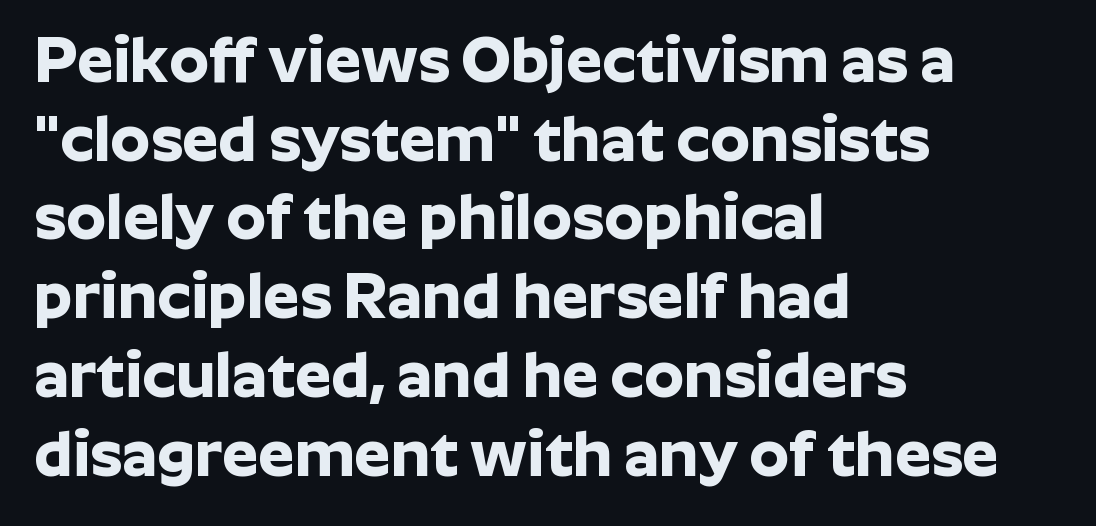
{"serif": "no", "italic": "no", "bold": "yes", "weight": "bold", "width": "normal", "stroke_contrast": "low", "x_height": "medium", "monospaced": "no", "underline": "no", "align": "left", "line_spacing_ratio": 1.23, "letter_spacing": "normal", "letter_spacing_em": 0.0, "glyph_px": 64}
